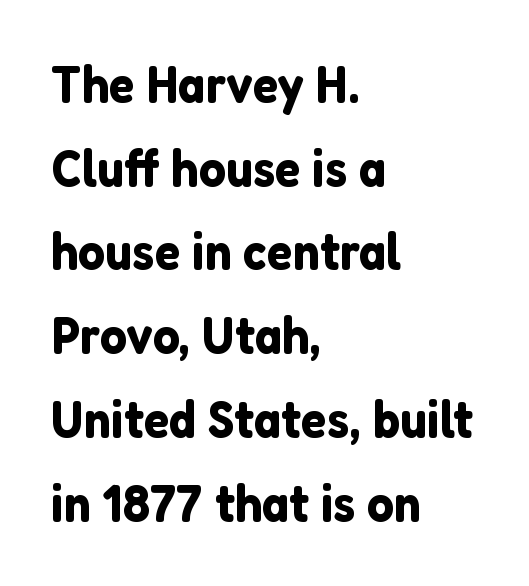
The image shows 53 px sans-serif type, upright; set left-aligned, normal line spacing (1.58x), normal letter spacing, not underlined; low stroke contrast and a medium x-height.
